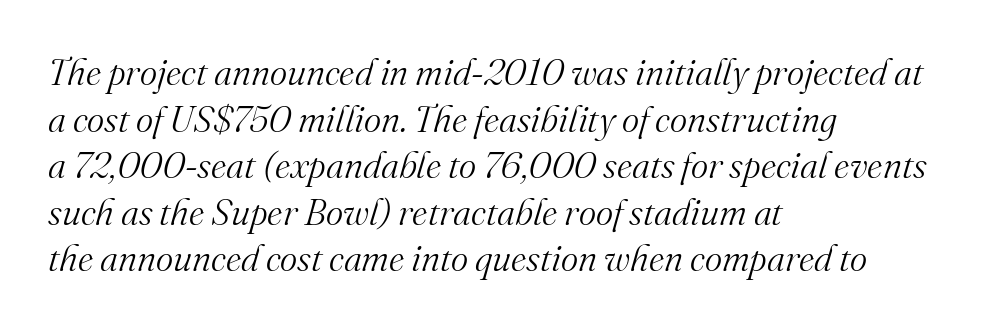
{"serif": "yes", "italic": "yes", "lean": "right", "slant_degrees": 16, "bold": "no", "weight": "light", "width": "normal", "stroke_contrast": "medium", "x_height": "small", "monospaced": "no", "underline": "no", "align": "left", "line_spacing": "normal", "line_spacing_ratio": 1.26, "letter_spacing": "normal", "letter_spacing_em": 0.0, "glyph_px": 37}
